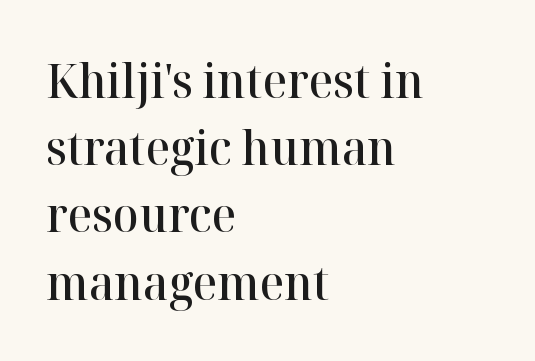
The image shows 48 px semibold serif type, upright; set left-aligned, normal line spacing (1.4x), normal letter spacing, not underlined; high stroke contrast and a medium x-height.
